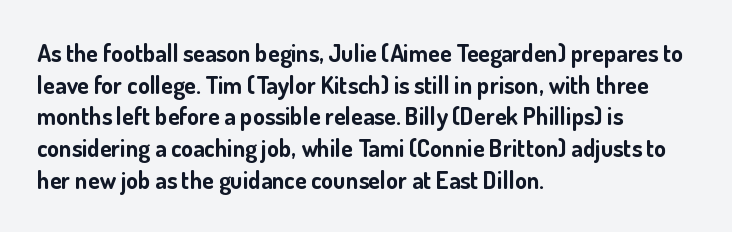
{"italic": "no", "bold": "yes", "underline": "no", "align": "left", "line_spacing": "normal", "line_spacing_ratio": 1.32, "letter_spacing": "normal", "letter_spacing_em": 0.0, "glyph_px": 24}
